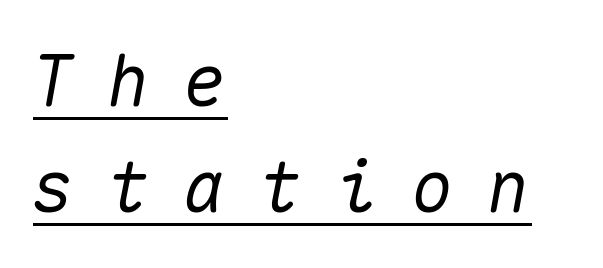
The passage shown stacks its lines at a standard gap. These lines have a slow, spaced-out rhythm from letter to letter. Every character here occupies the same horizontal width, giving the sample a typewriter-like rhythm. Like a heading marked for emphasis, these lines bear an underscore. Every character sits at an angle, as italics do. The lines in this sample share a left origin and differ only in where they stop.
